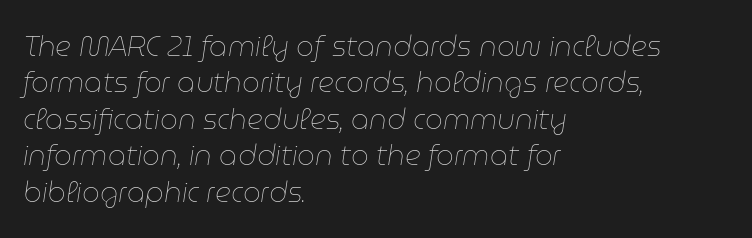
Q: Is the text bold? A: No.
Q: Is the text italic (slanted)? A: Yes, it leans right by about 9 degrees.
Q: Is the text underlined? A: No.
Q: How is the paragraph aligned? A: Left-aligned.
Q: Is the spacing between letters normal or unusually wide? A: Normal.
Q: Is the spacing between lines tight, normal or loose? A: Normal.
Q: Width (condensed, normal, or wide)? A: Normal.
Q: Stroke contrast? A: Low.
Q: x-height? A: Medium.
Q: Monospaced? A: No.
